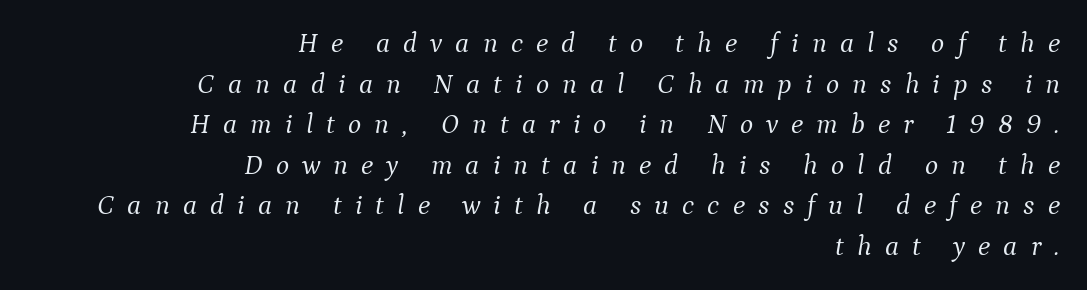
The image shows 28 px light serif type, italic (leaning right); set right-aligned, normal line spacing (1.45x), unusually wide letter spacing (+0.47 em), not underlined; medium stroke contrast and a medium x-height.
